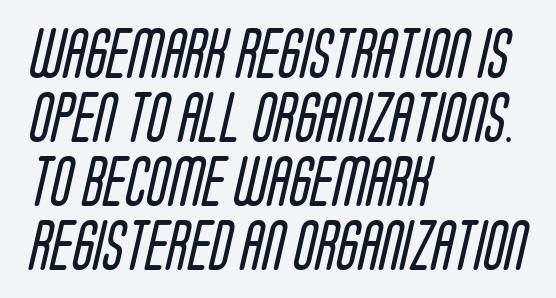
Q: Is the text bold? A: No.
Q: Is the typeface a serif or a sans-serif typeface? A: Sans-serif.
Q: Is the text underlined? A: No.
Q: How is the paragraph aligned? A: Left-aligned.
Q: Is the spacing between letters normal or unusually wide? A: Normal.
Q: Is the spacing between lines tight, normal or loose? A: Normal.
Q: Width (condensed, normal, or wide)? A: Condensed.
Q: Stroke contrast? A: Low.
Q: x-height? A: Large.
Q: Monospaced? A: No.
